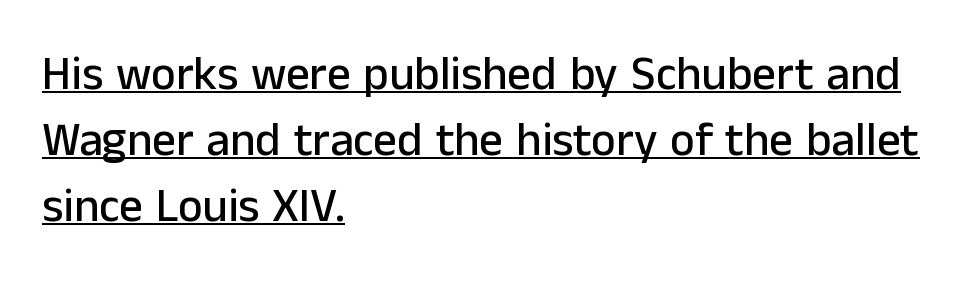
{"serif": "no", "italic": "no", "width": "normal", "stroke_contrast": "low", "x_height": "medium", "monospaced": "no", "underline": "yes", "align": "left", "line_spacing": "normal", "line_spacing_ratio": 1.4, "letter_spacing": "normal", "letter_spacing_em": 0.0, "glyph_px": 47}
